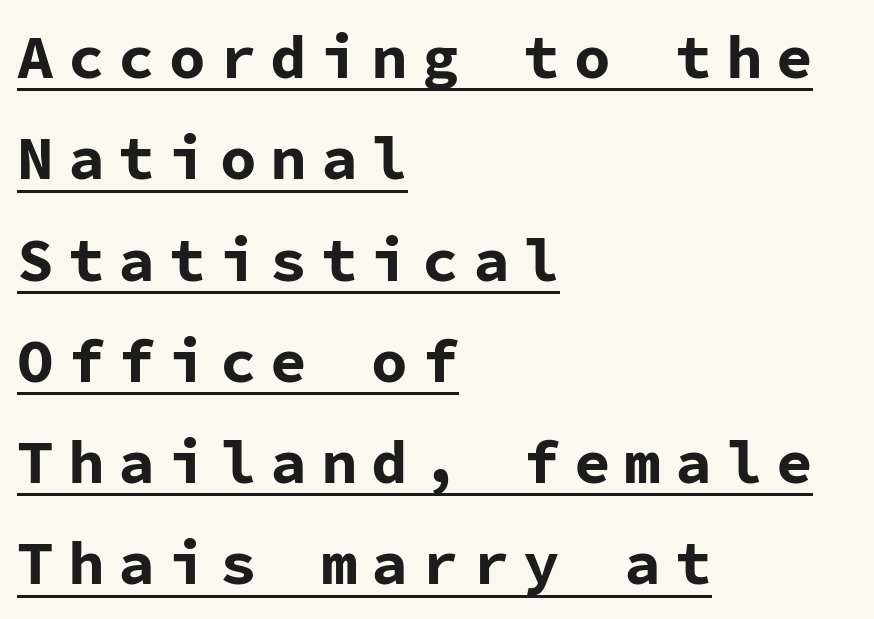
Normally led — the rows are evenly, conventionally spaced. These lines were composed using upright roman letters. The font family rendered here belongs to the sans-serif group. Tracking value appears strongly positive — letters spread wide. Heavy, bold letterforms.
